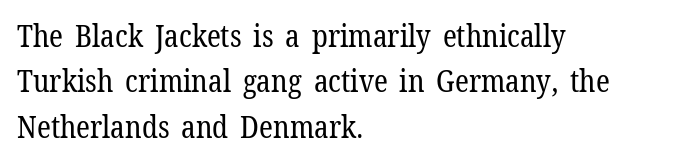
Q: Is the text bold? A: No.
Q: Is the text italic (slanted)? A: No, it is upright.
Q: Is the typeface a serif or a sans-serif typeface? A: Serif.
Q: Is the text underlined? A: No.
Q: How is the paragraph aligned? A: Left-aligned.
Q: Is the spacing between letters normal or unusually wide? A: Normal.
Q: Is the spacing between lines tight, normal or loose? A: Normal.
Q: Width (condensed, normal, or wide)? A: Normal.
Q: Stroke contrast? A: Low.
Q: x-height? A: Medium.
Q: Monospaced? A: No.
